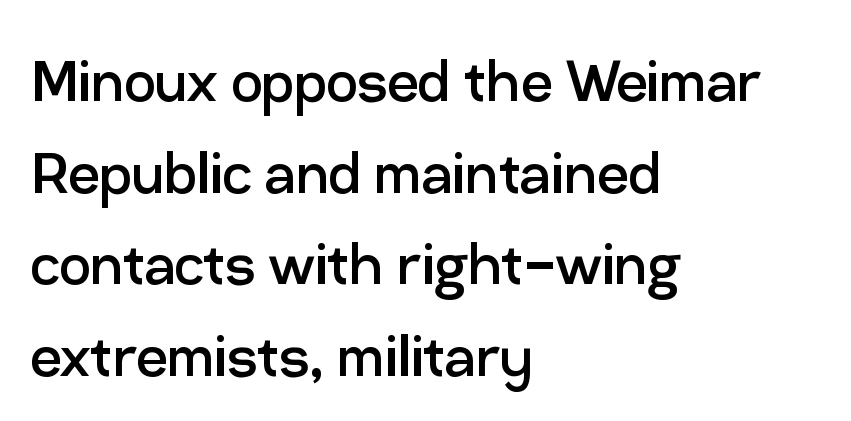
The image shows 70 px regular-weight sans-serif type, upright; set left-aligned, normal line spacing (1.31x), normal letter spacing, not underlined; low stroke contrast and a medium x-height.
